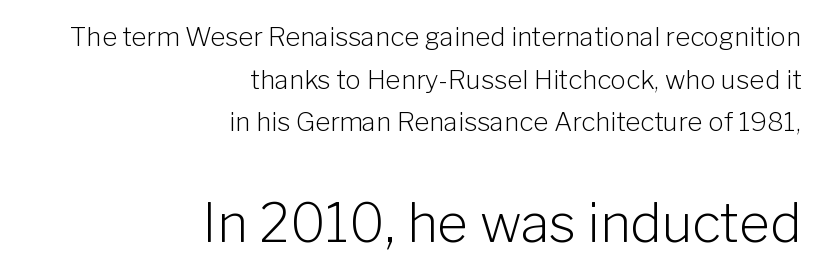
{"serif": "no", "italic": "no", "bold": "no", "weight": "light", "width": "normal", "stroke_contrast": "low", "x_height": "medium", "monospaced": "no", "underline": "no", "align": "right", "line_spacing": "normal", "line_spacing_ratio": 1.64, "letter_spacing": "normal", "letter_spacing_em": 0.0, "larger_block": "second", "size_ratio": 2.04, "glyph_px": 53}
